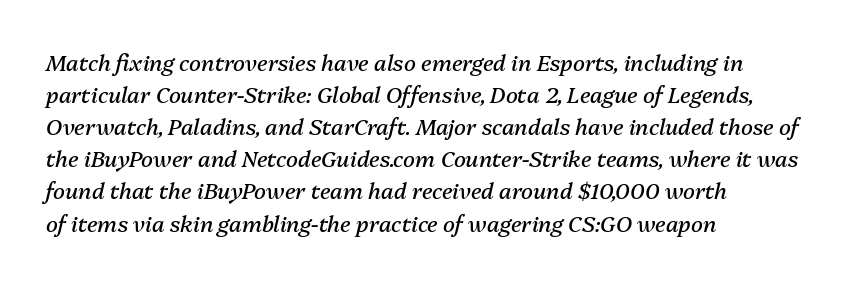
The image shows 22 px text type, italic (leaning right); set left-aligned, normal line spacing (1.46x), normal letter spacing, not underlined.
